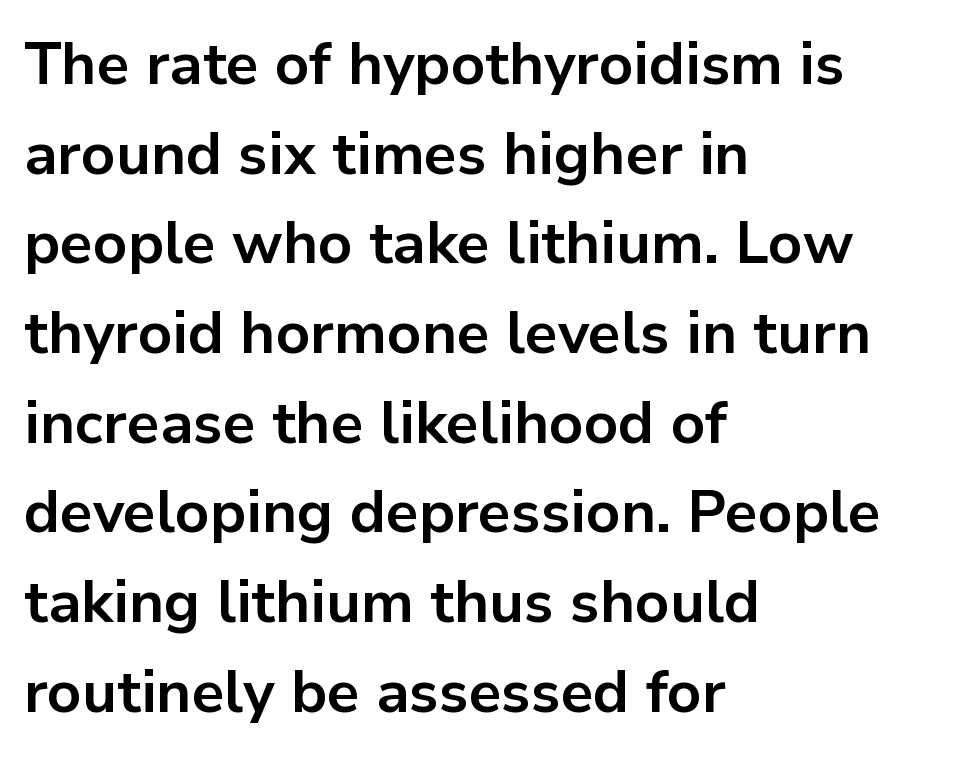
The image shows 59 px bold sans-serif type, upright; set left-aligned, normal line spacing (1.52x), normal letter spacing, not underlined; low stroke contrast and a medium x-height.
